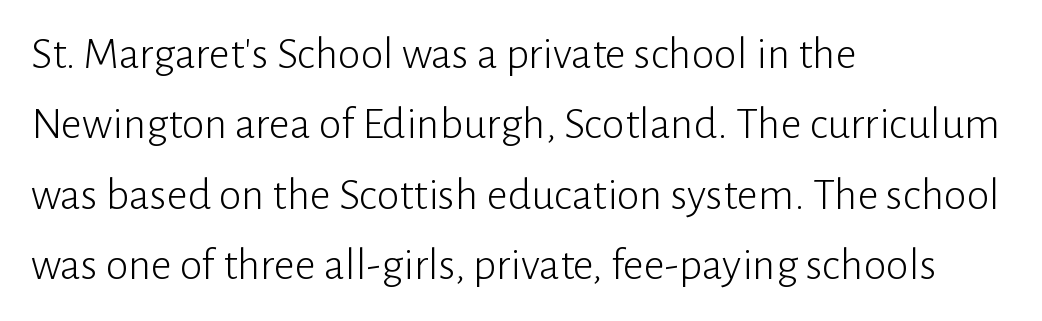
Line spacing here is normal. Weight: regular or lighter. Rendered with straight, roman letterforms. Look at the tracking — it's just the regular setting, nothing added. The space directly below the letters is spotless.
